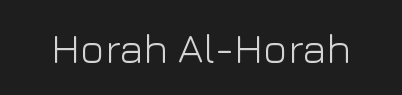
{"serif": "no", "italic": "no", "bold": "no", "weight": "light", "width": "normal", "stroke_contrast": "low", "x_height": "medium", "monospaced": "no", "underline": "no", "letter_spacing": "normal", "letter_spacing_em": 0.0, "glyph_px": 41}
